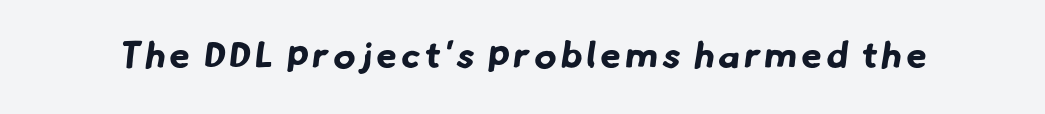
The image shows 37 px bold sans-serif type; set not underlined; low stroke contrast and a small x-height.
